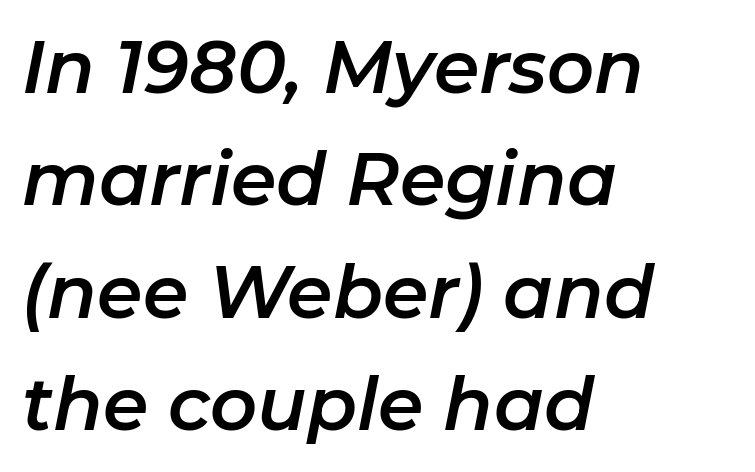
The image shows 73 px text type, italic (leaning right); set left-aligned, normal line spacing (1.54x), normal letter spacing, not underlined; low stroke contrast and a medium x-height.
